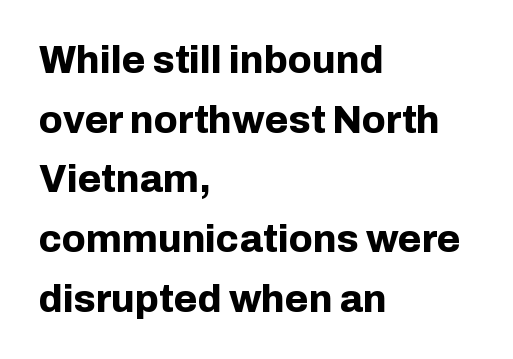
A normal amount of white space separates one row of letters from the next. Rendered with straight, roman letterforms. The passage shown is not underscored anywhere. No feet cap the strokes, marking this as sans-serif type. Spacing between characters is what you'd get straight out of the box. A student would call this left alignment; a typographer would say flush left, rag right.
